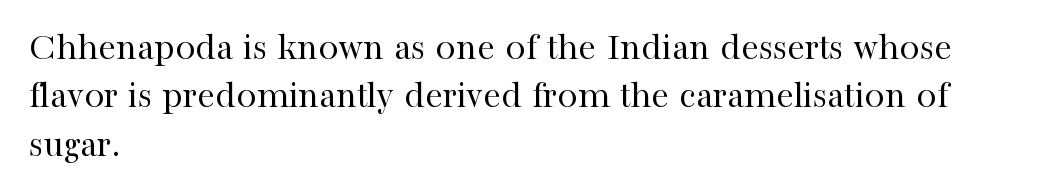
{"serif": "yes", "italic": "no", "bold": "no", "weight": "regular", "width": "normal", "stroke_contrast": "high", "x_height": "medium", "monospaced": "no", "underline": "no", "align": "left", "line_spacing_ratio": 1.21, "letter_spacing": "normal", "letter_spacing_em": 0.0, "glyph_px": 40}
